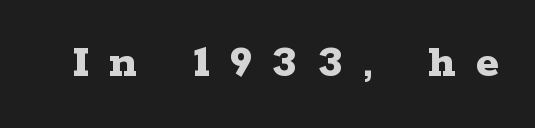
{"serif": "yes", "italic": "no", "bold": "yes", "weight": "bold", "width": "wide", "stroke_contrast": "low", "x_height": "medium", "monospaced": "no", "underline": "no", "letter_spacing": "wide", "letter_spacing_em": 0.43, "glyph_px": 48}
